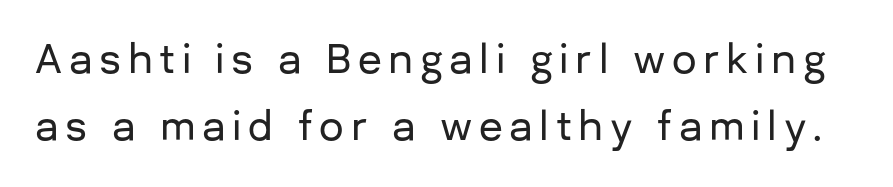
{"serif": "no", "italic": "no", "width": "normal", "stroke_contrast": "low", "x_height": "medium", "monospaced": "no", "underline": "no", "line_spacing_ratio": 1.71, "glyph_px": 39}
